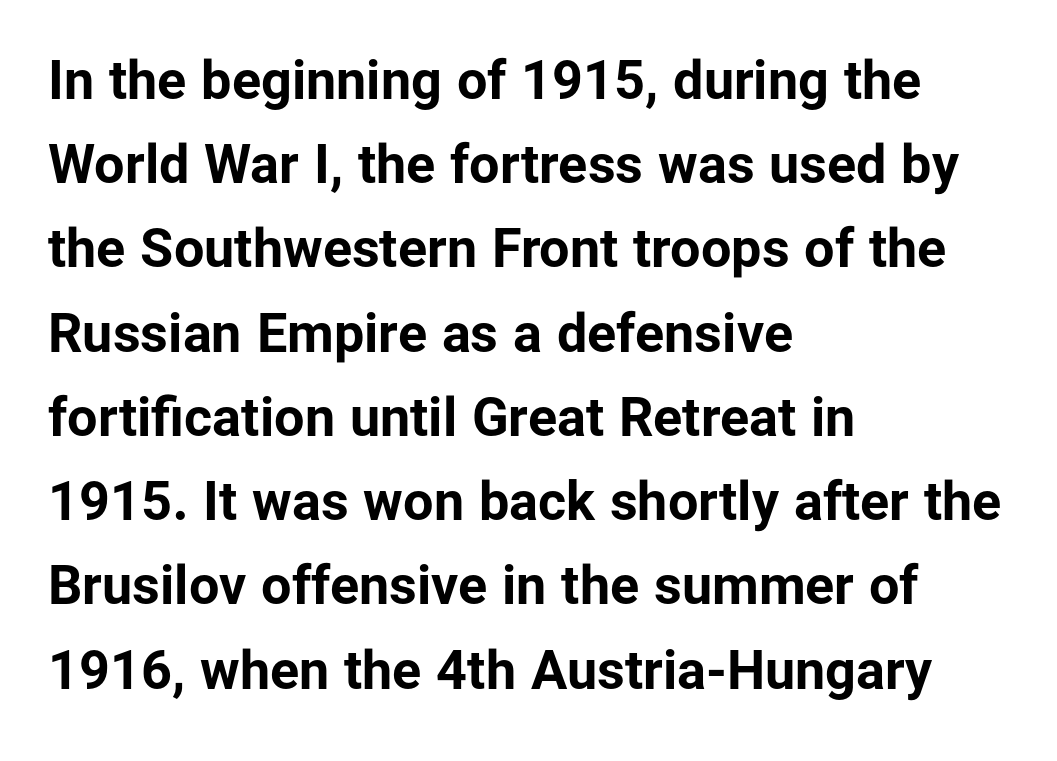
The image shows 54 px bold sans-serif type, upright; set left-aligned, normal line spacing (1.56x), normal letter spacing, not underlined; low stroke contrast and a medium x-height.
